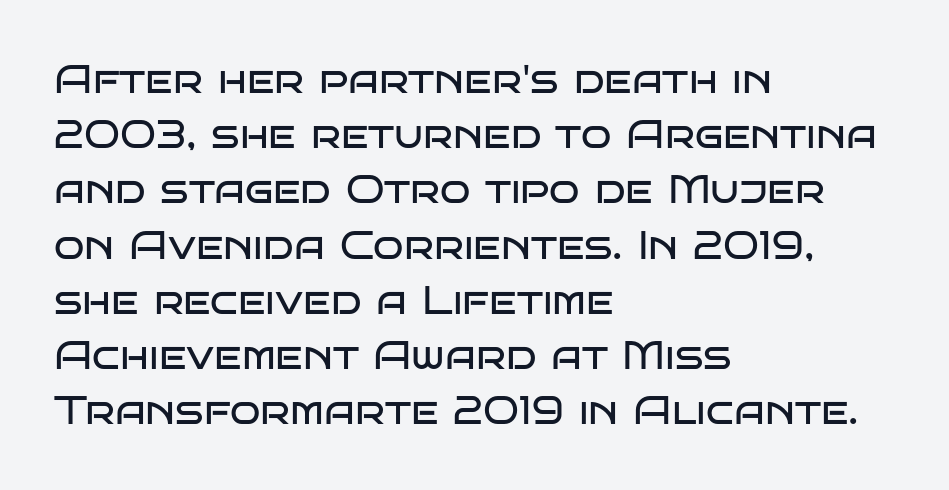
{"serif": "no", "italic": "no", "bold": "no", "weight": "regular", "width": "wide", "stroke_contrast": "low", "x_height": "large", "monospaced": "no", "underline": "no", "align": "left", "line_spacing": "normal", "line_spacing_ratio": 1.38, "letter_spacing": "normal", "letter_spacing_em": 0.0, "glyph_px": 40}
